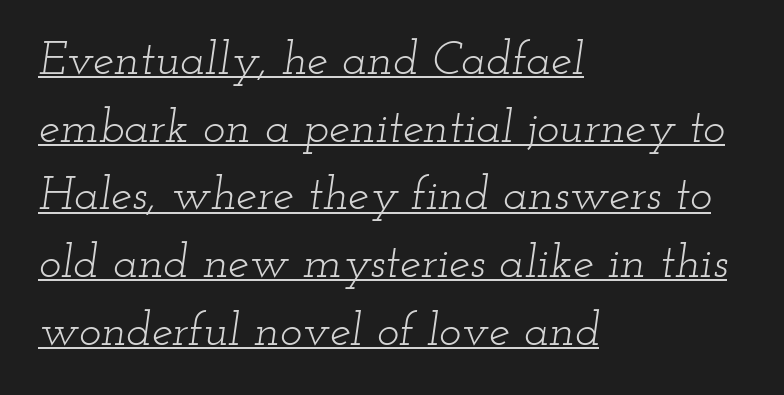
The image shows 47 px light, wide serif type, italic (leaning right); set left-aligned, normal line spacing (1.44x), normal letter spacing, underlined; low stroke contrast and a small x-height.
